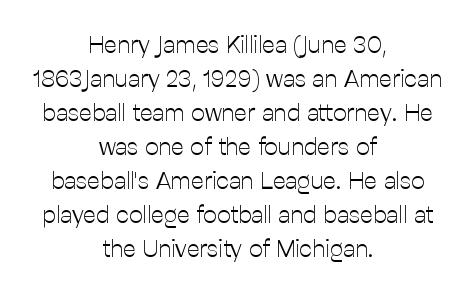
{"italic": "no", "bold": "no", "underline": "no", "align": "center", "line_spacing": "normal", "line_spacing_ratio": 1.42, "letter_spacing": "normal", "letter_spacing_em": 0.0, "glyph_px": 24}
